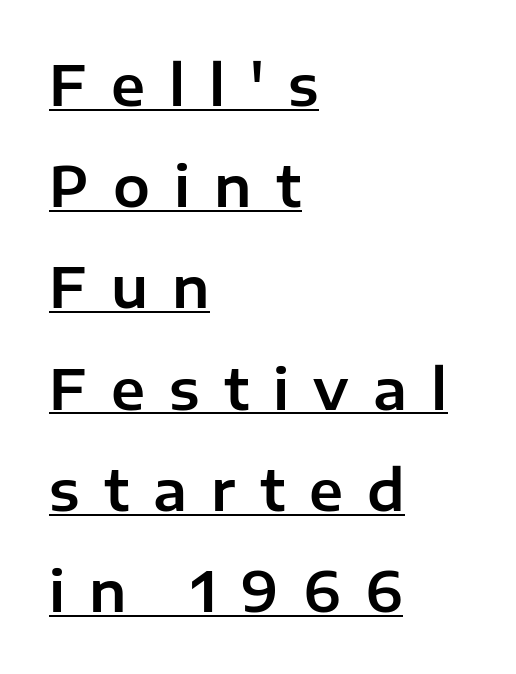
This is roman type, the default non-slanted kind. Does extra space separate the letters? Yes, quite a lot of it. These lines stack with their left ends in a neat column. Examine the stroke ends and you'll find no serifs. In designer terms, the underline attribute is active on this setting. Proportional: the letters do not fall into vertical columns.
